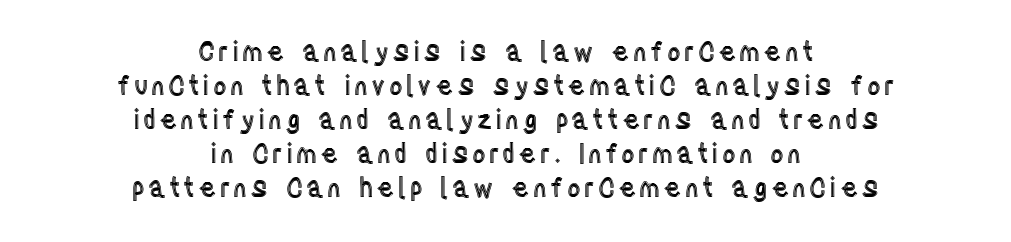
The image shows 26 px text type, upright; set centered, normal line spacing (1.31x), not underlined.
